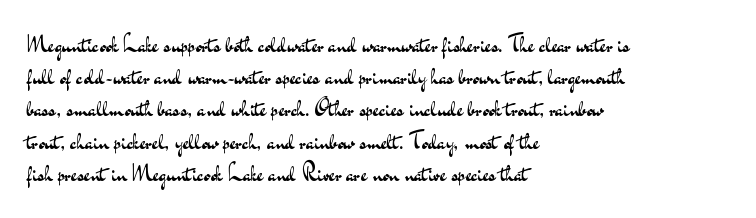
Regarding leading, the lines here are spaced in the standard way. The setting favours the left margin, as ordinary paragraphs usually do. The typeface has the unassuming heft of standard copy or less. The tracking reads as untouched default to a designer's eye. Type without underlining.
